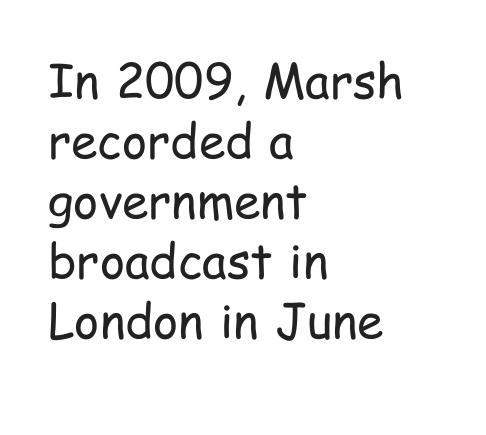
{"serif": "no", "italic": "no", "bold": "no", "weight": "regular", "width": "condensed", "stroke_contrast": "low", "x_height": "medium", "monospaced": "no", "underline": "no", "align": "left", "line_spacing": "normal", "line_spacing_ratio": 1.25, "letter_spacing": "normal", "letter_spacing_em": 0.0, "glyph_px": 48}
